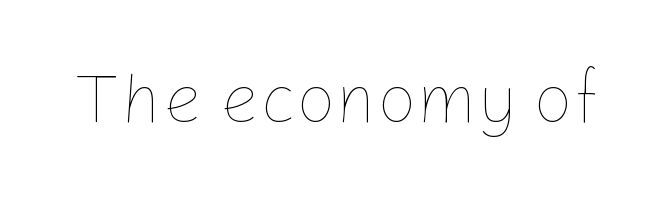
Q: Is the text bold? A: No.
Q: Is the text italic (slanted)? A: No, it is upright.
Q: Is the text underlined? A: No.
Q: Is the spacing between letters normal or unusually wide? A: Normal.
Q: Width (condensed, normal, or wide)? A: Normal.
Q: Stroke contrast? A: Low.
Q: x-height? A: Medium.
Q: Monospaced? A: No.
